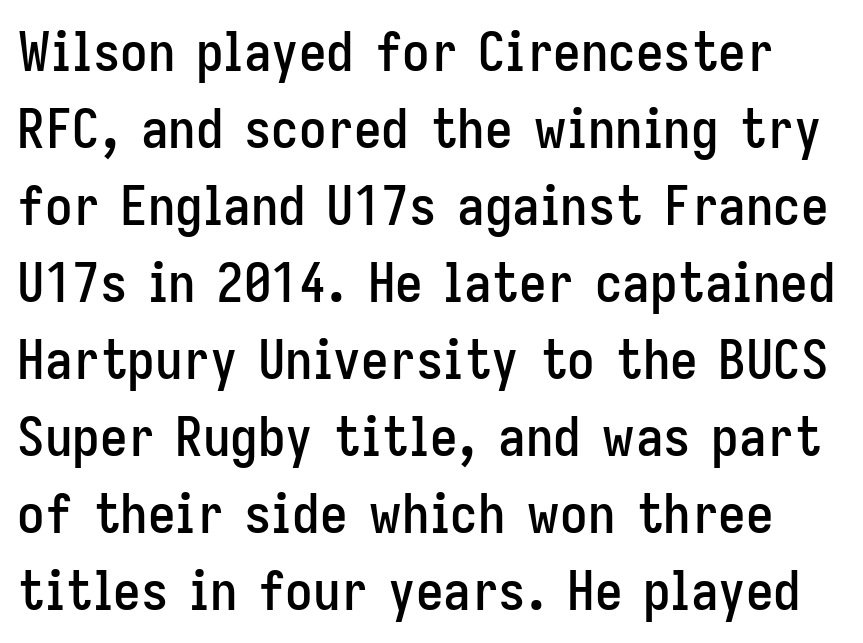
Check where the strokes stop: nothing finishes them off — pure sans. Varying glyph widths throughout — classic text-font behaviour. Plain, unruled lines of type. Here the glyphs are tracked normally, forming tight word shapes. Vertical strokes here are truly vertical. Vertical spacing — default.
